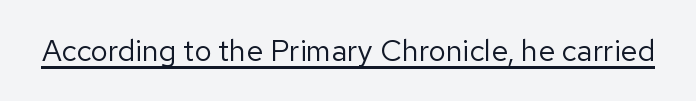
Posture: upright roman. In terms of letterspacing, this is plain default setting. No feet cap the strokes, marking this as sans-serif type. A baseline rule has been typeset under these characters.
